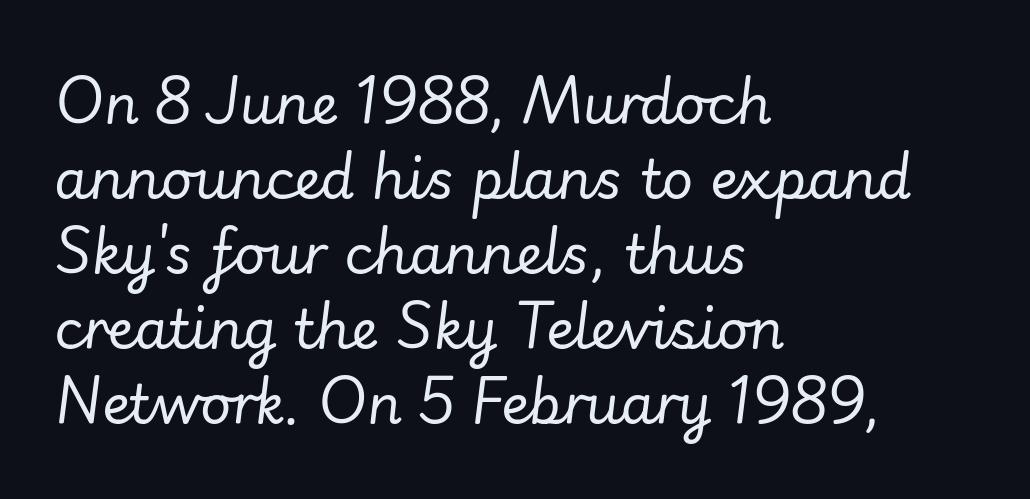
Ink coverage per letter is moderate at most. Underlining? Definitely not there. The face used here is proportionally spaced, like ordinary book or web type. Notice how the stems are inclined rather than vertical — that's the hallmark of italics. Honestly, the letter spacing is just normal — you wouldn't notice it. Compared with typical paragraphs, the rows here are spaced about the same.
